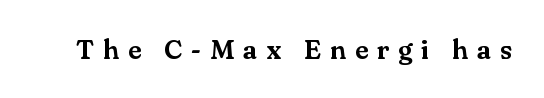
Q: Is the text italic (slanted)? A: No, it is upright.
Q: Is the text underlined? A: No.
Q: Is the spacing between letters normal or unusually wide? A: Unusually wide.
